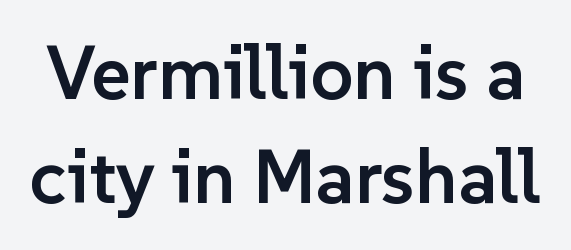
Q: Is the text bold? A: Semi-bold.
Q: Is the text italic (slanted)? A: No, it is upright.
Q: Is the typeface a serif or a sans-serif typeface? A: Sans-serif.
Q: Is the text underlined? A: No.
Q: Is the spacing between letters normal or unusually wide? A: Normal.
Q: Is the spacing between lines tight, normal or loose? A: Normal.
Q: Width (condensed, normal, or wide)? A: Normal.
Q: Stroke contrast? A: Low.
Q: x-height? A: Medium.
Q: Monospaced? A: No.
